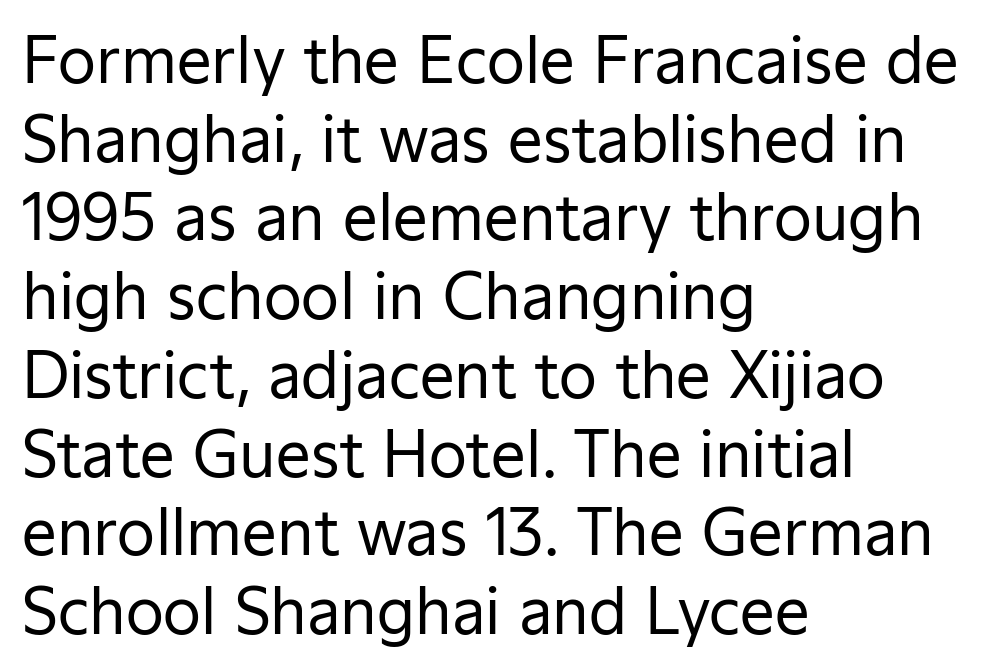
Q: Is the text bold? A: No.
Q: Is the text italic (slanted)? A: No, it is upright.
Q: Is the typeface a serif or a sans-serif typeface? A: Sans-serif.
Q: Is the text underlined? A: No.
Q: How is the paragraph aligned? A: Left-aligned.
Q: Is the spacing between letters normal or unusually wide? A: Normal.
Q: Is the spacing between lines tight, normal or loose? A: Normal.
Q: Width (condensed, normal, or wide)? A: Normal.
Q: Stroke contrast? A: Low.
Q: x-height? A: Medium.
Q: Monospaced? A: No.
